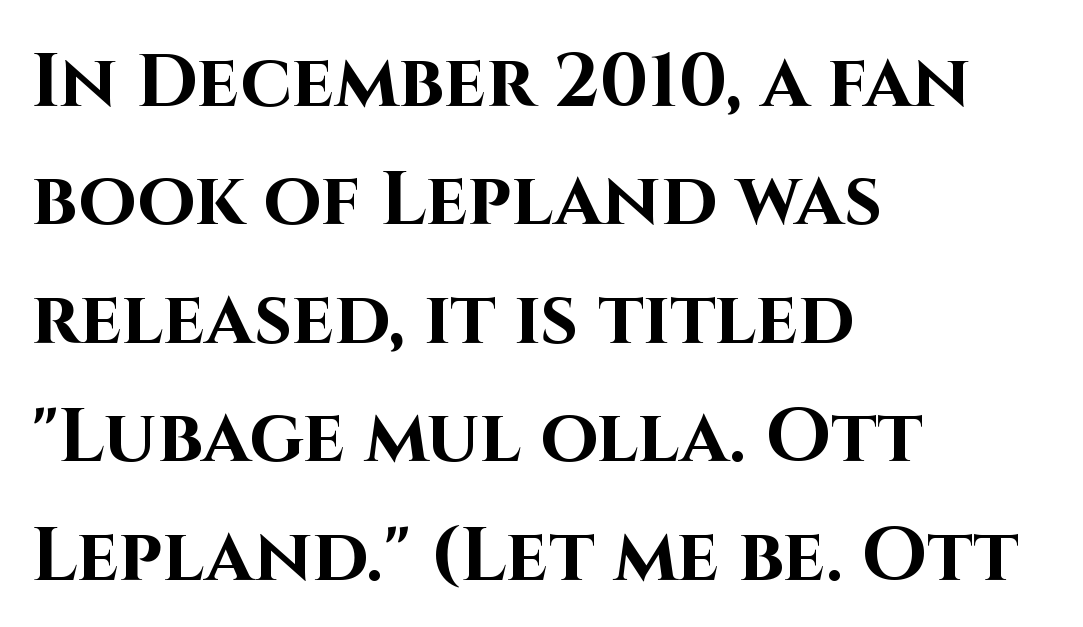
The passage shown is emphatically bold. The block of text has a typical density, with ordinary space between rows. These lines are set flush left with a ragged right edge. You could not count columns in this text — the font is proportionally spaced. Stroke terminals: plain, sans-serif. The area under the type is left untouched.
